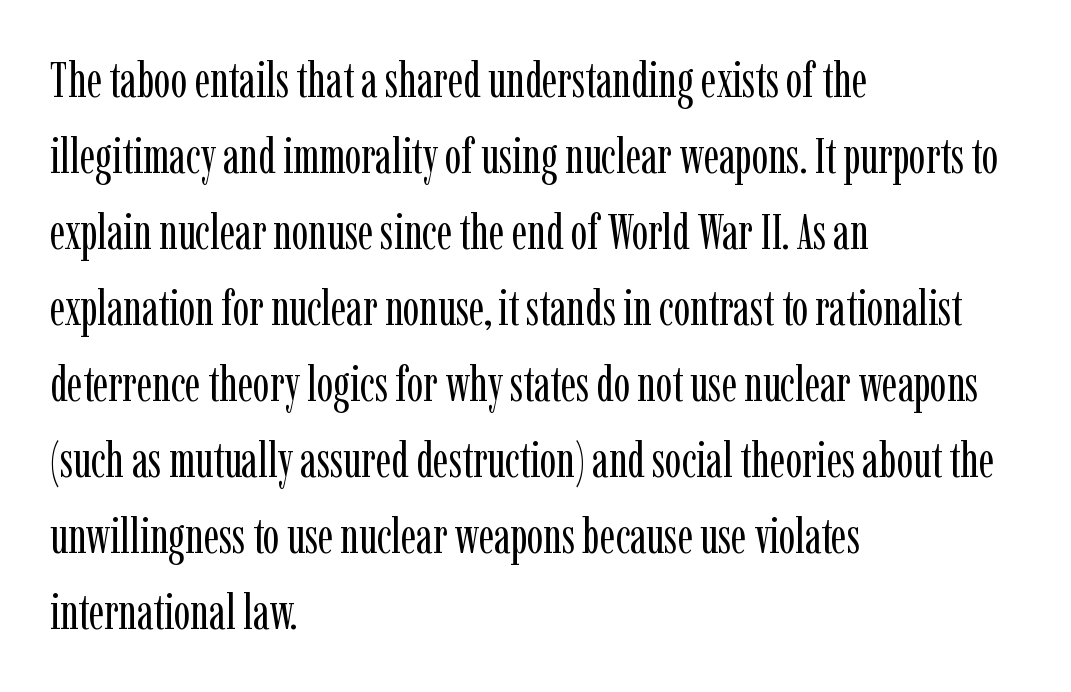
Yep, those are serifs on the letters. The space between consecutive lines is moderate. Letters rest on an invisible, unmarked baseline. The text block is weighted toward the left margin, trailing off unevenly rightward.
